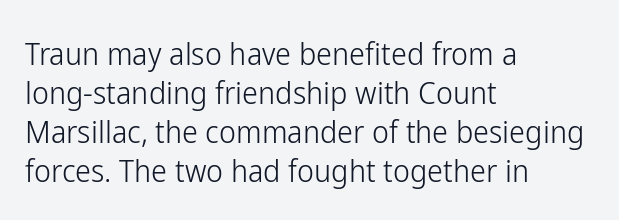
The image shows 32 px light, condensed sans-serif type, upright; set left-aligned, line spacing 1.22x, normal letter spacing, not underlined; low stroke contrast and a medium x-height.
